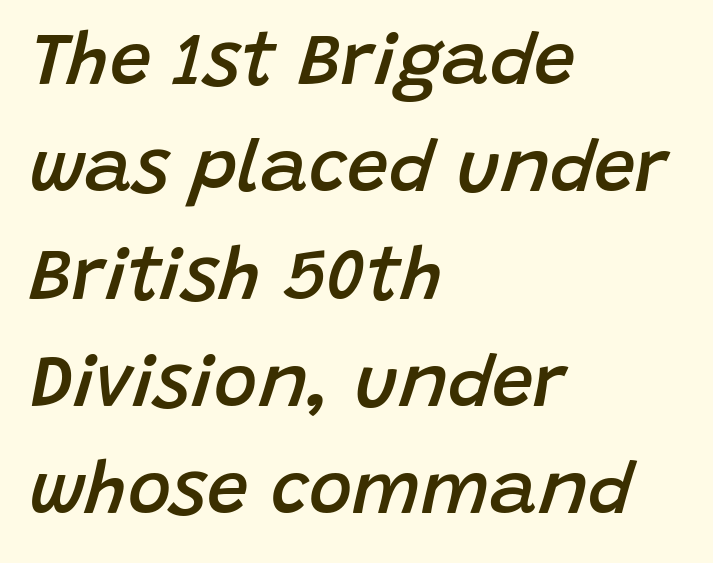
Q: Is the text bold? A: Semi-bold.
Q: Is the text italic (slanted)? A: Yes, it leans right by about 15 degrees.
Q: Is the text underlined? A: No.
Q: How is the paragraph aligned? A: Left-aligned.
Q: Is the spacing between letters normal or unusually wide? A: Normal.
Q: Is the spacing between lines tight, normal or loose? A: Normal.
Q: Width (condensed, normal, or wide)? A: Normal.
Q: Stroke contrast? A: Low.
Q: x-height? A: Large.
Q: Monospaced? A: No.
